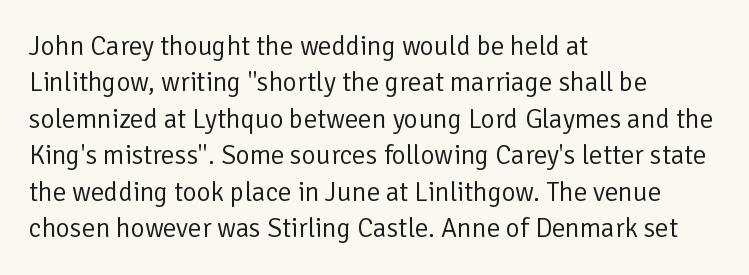
Upright lettering throughout. Reading down the column, the eye jumps a familiar distance to each next line. The typesetting does not lean heavy: it is not bold. Horizontal alignment here is leftward, the default for most running prose. The space directly below the letters is spotless. Glyph-to-glyph distance matches everyday printed text.
